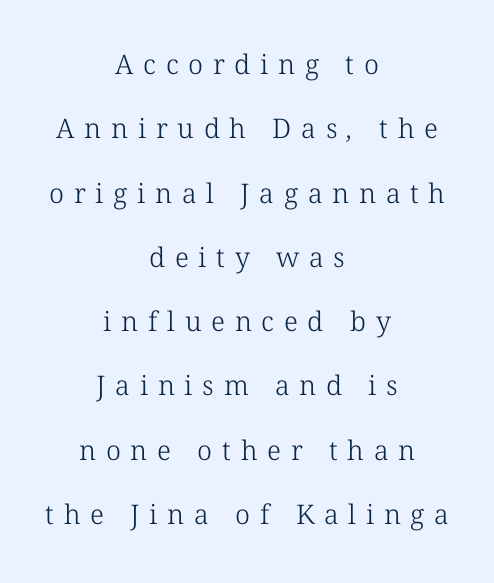
Q: Is the text bold? A: No.
Q: Is the text underlined? A: No.
Q: How is the paragraph aligned? A: Centered.
Q: Is the spacing between letters normal or unusually wide? A: Unusually wide.
Q: Is the spacing between lines tight, normal or loose? A: Loose.
